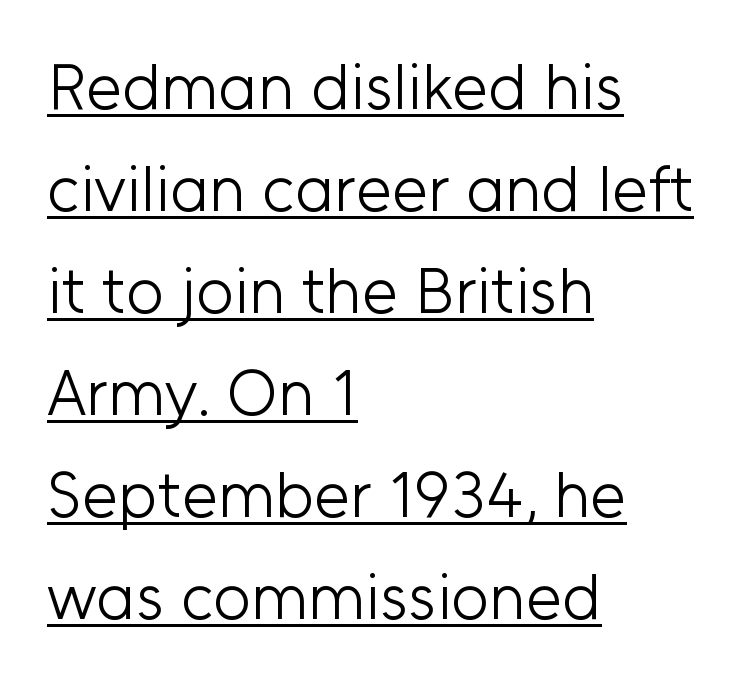
Q: Is the text bold? A: No.
Q: Is the text italic (slanted)? A: No, it is upright.
Q: Is the typeface a serif or a sans-serif typeface? A: Sans-serif.
Q: Is the text underlined? A: Yes.
Q: How is the paragraph aligned? A: Left-aligned.
Q: Is the spacing between letters normal or unusually wide? A: Normal.
Q: Is the spacing between lines tight, normal or loose? A: Normal.
Q: Width (condensed, normal, or wide)? A: Normal.
Q: Stroke contrast? A: Low.
Q: x-height? A: Medium.
Q: Monospaced? A: No.
